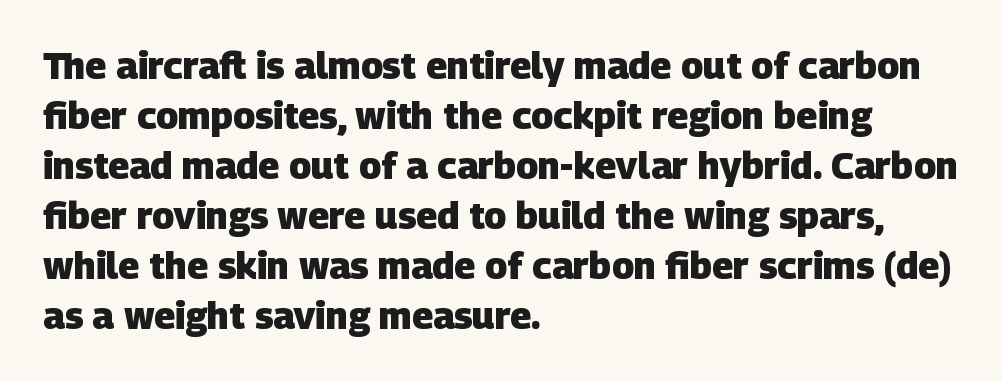
Q: Is the text bold? A: Yes.
Q: Is the typeface a serif or a sans-serif typeface? A: Sans-serif.
Q: Is the text underlined? A: No.
Q: How is the paragraph aligned? A: Left-aligned.
Q: Is the spacing between letters normal or unusually wide? A: Normal.
Q: Is the spacing between lines tight, normal or loose? A: Normal.
Q: Width (condensed, normal, or wide)? A: Normal.
Q: Stroke contrast? A: Low.
Q: x-height? A: Large.
Q: Monospaced? A: No.
